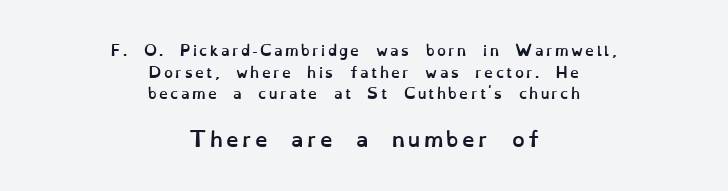
The image shows 20 px bold type, upright; set centered, normal line spacing (1.55x), not underlined; the second (bottom) block is 1.43x larger.
